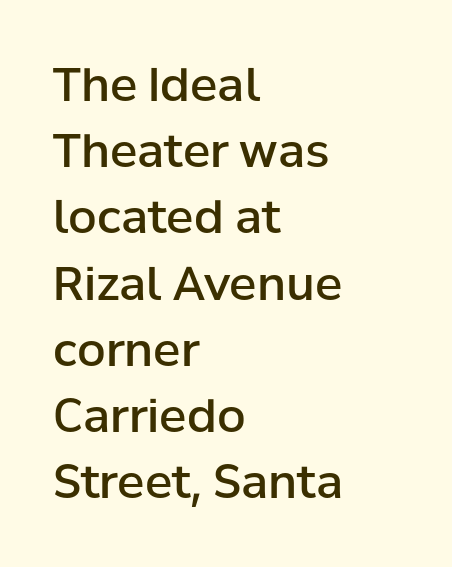
The image shows 46 px semibold sans-serif type, upright; set left-aligned, normal line spacing (1.44x), normal letter spacing, not underlined; low stroke contrast and a medium x-height.
